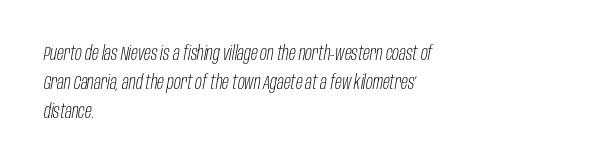
{"italic": "yes", "lean": "right", "slant_degrees": 10, "bold": "no", "underline": "no", "align": "left", "line_spacing": "normal", "line_spacing_ratio": 1.46, "letter_spacing": "normal", "letter_spacing_em": 0.0, "glyph_px": 20}
